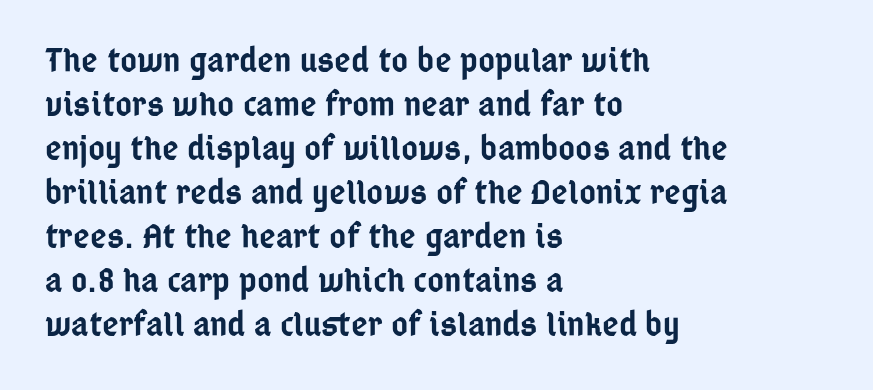
Q: Is the text bold? A: Semi-bold.
Q: Is the text italic (slanted)? A: No, it is upright.
Q: Is the typeface a serif or a sans-serif typeface? A: Sans-serif.
Q: Is the text underlined? A: No.
Q: How is the paragraph aligned? A: Left-aligned.
Q: Is the spacing between letters normal or unusually wide? A: Normal.
Q: Width (condensed, normal, or wide)? A: Condensed.
Q: Stroke contrast? A: Low.
Q: x-height? A: Medium.
Q: Monospaced? A: No.
